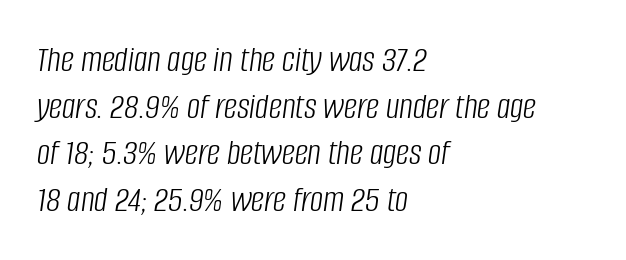
Unmarked baselines from the first word to the last. Looks like regular typesetting: each glyph gets only the width it needs. When letters slant like this, we call the style italic. The line-height multiplier appears to be the usual default. All the whitespace from short lines collects on the right.
